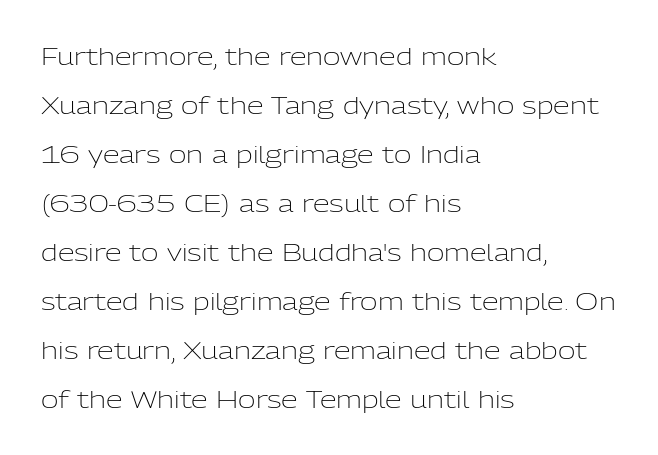
Q: Is the text bold? A: No.
Q: Is the text italic (slanted)? A: No, it is upright.
Q: Is the text underlined? A: No.
Q: How is the paragraph aligned? A: Left-aligned.
Q: Is the spacing between letters normal or unusually wide? A: Normal.
Q: Is the spacing between lines tight, normal or loose? A: Loose.
